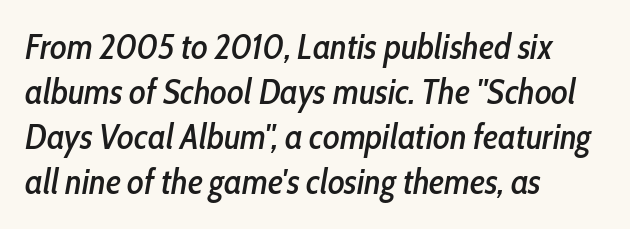
Q: Is the text italic (slanted)? A: Yes, it leans right by about 10 degrees.
Q: Is the text underlined? A: No.
Q: How is the paragraph aligned? A: Left-aligned.
Q: Is the spacing between letters normal or unusually wide? A: Normal.
Q: Is the spacing between lines tight, normal or loose? A: Normal.
Q: Width (condensed, normal, or wide)? A: Condensed.
Q: Stroke contrast? A: Low.
Q: x-height? A: Medium.
Q: Monospaced? A: No.
